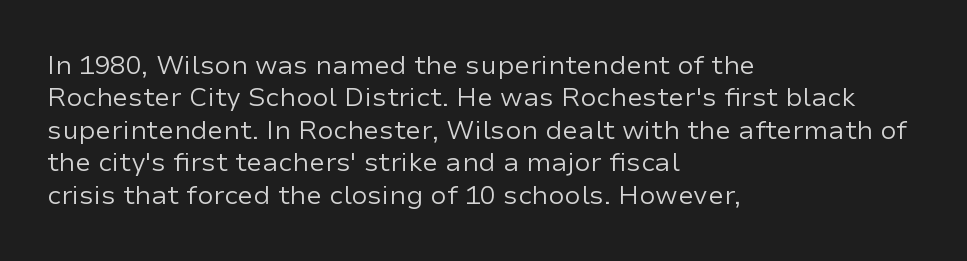
Q: Is the text bold? A: No.
Q: Is the text italic (slanted)? A: No, it is upright.
Q: Is the text underlined? A: No.
Q: How is the paragraph aligned? A: Left-aligned.
Q: Is the spacing between letters normal or unusually wide? A: Normal.
Q: Is the spacing between lines tight, normal or loose? A: Normal.
